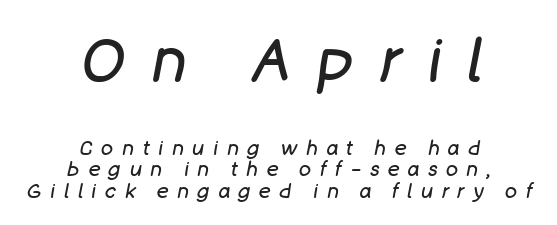
Descenders hang freely into open space. Tall strokes in this sample are angled rather than plumb. Here the designer chose a conventional face with non-uniform glyph widths. No heavy texture on the line: the type isn't bold. You could only call the tracking loose — the letters float apart. The upper block of text is set noticeably larger than the block beneath it.
